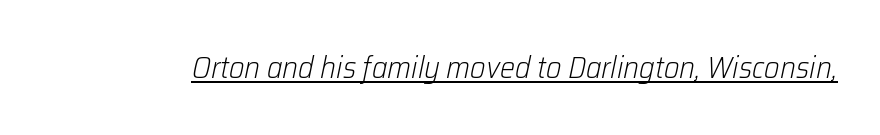
The image shows 30 px light type, italic (leaning right); set normal letter spacing, underlined; low stroke contrast and a medium x-height.
